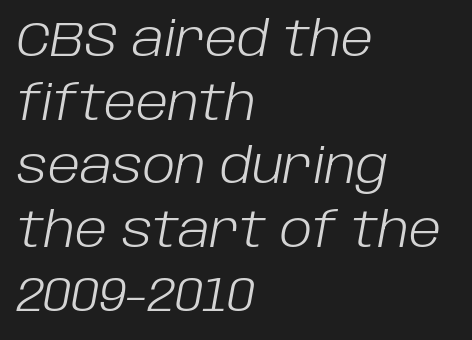
The image shows 49 px light type, italic (leaning right); set left-aligned, normal line spacing (1.3x), normal letter spacing, not underlined; low stroke contrast and a large x-height.
